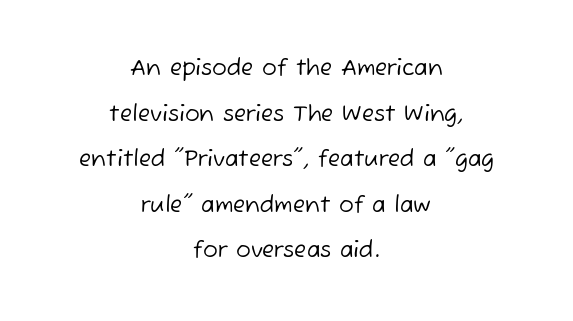
Q: Is the text bold? A: No.
Q: Is the text underlined? A: No.
Q: How is the paragraph aligned? A: Centered.
Q: Is the spacing between letters normal or unusually wide? A: Normal.
Q: Is the spacing between lines tight, normal or loose? A: Loose.
